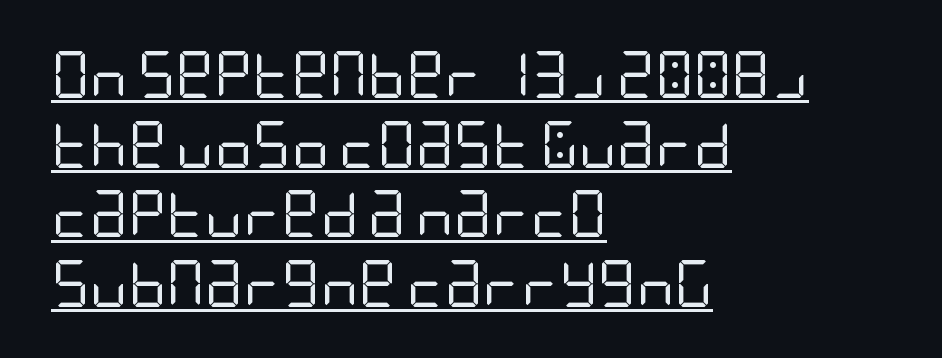
{"serif": "no", "italic": "no", "bold": "no", "weight": "regular", "width": "condensed", "stroke_contrast": "low", "x_height": "large", "underline": "yes", "align": "left", "line_spacing": "normal", "line_spacing_ratio": 1.48, "letter_spacing": "normal", "letter_spacing_em": 0.0, "glyph_px": 47}
